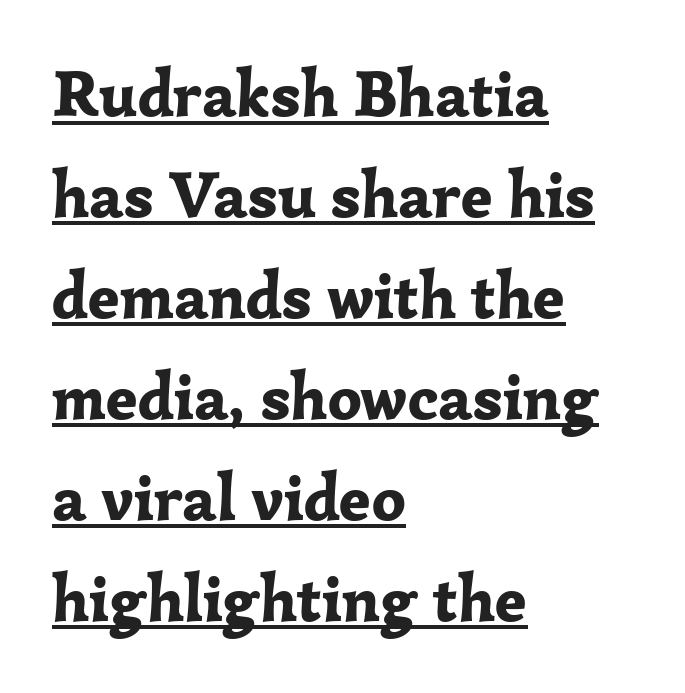
Spacing verdict: proportional, widths tailored to each character. Does the copy run flush right? No — it runs flush left. Line spacing here is normal. What weight is shown? A full bold with thick strokes. This sample carries an underscore along the baseline area. How are the letters spaced? Ordinarily, with no added tracking.
